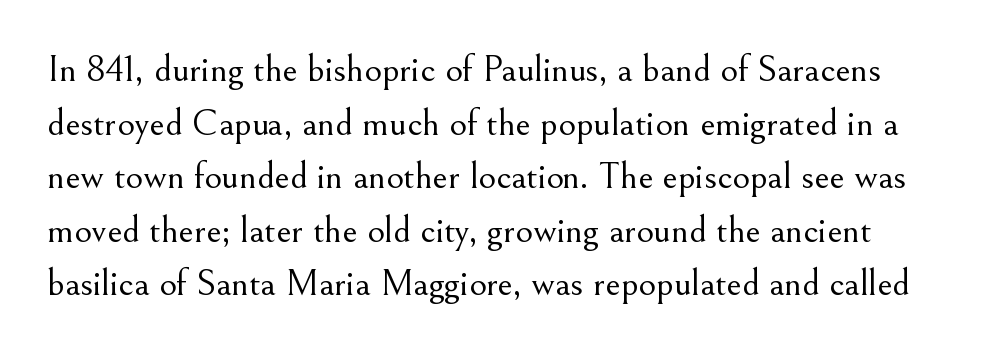
{"serif": "yes", "italic": "no", "bold": "no", "weight": "light", "width": "normal", "stroke_contrast": "medium", "x_height": "small", "monospaced": "no", "underline": "no", "line_spacing": "normal", "line_spacing_ratio": 1.41, "letter_spacing": "normal", "letter_spacing_em": 0.0, "glyph_px": 38}
